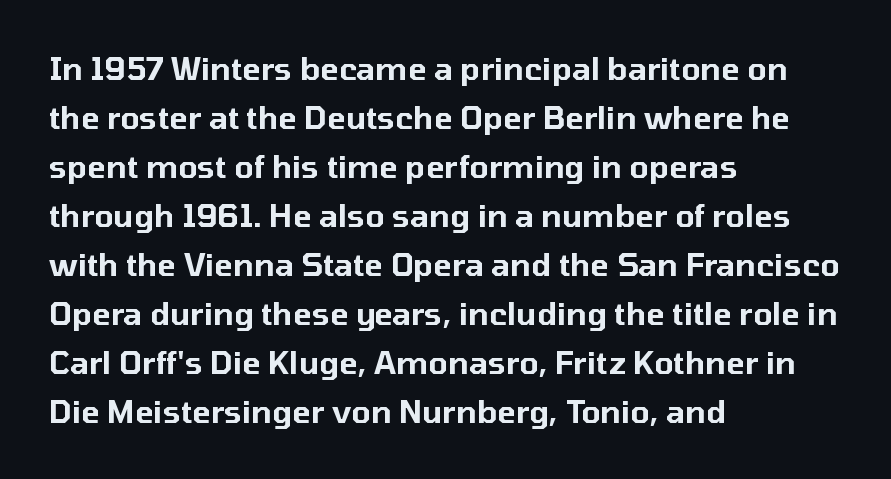
In CSS terms this would be text-align: left. The block of text has a typical density, with ordinary space between rows. No feet cap the strokes, marking this as sans-serif type. Varying glyph widths throughout — classic text-font behaviour. Underlining? Definitely not there. The type is set solid horizontally, with unmodified tracking.
